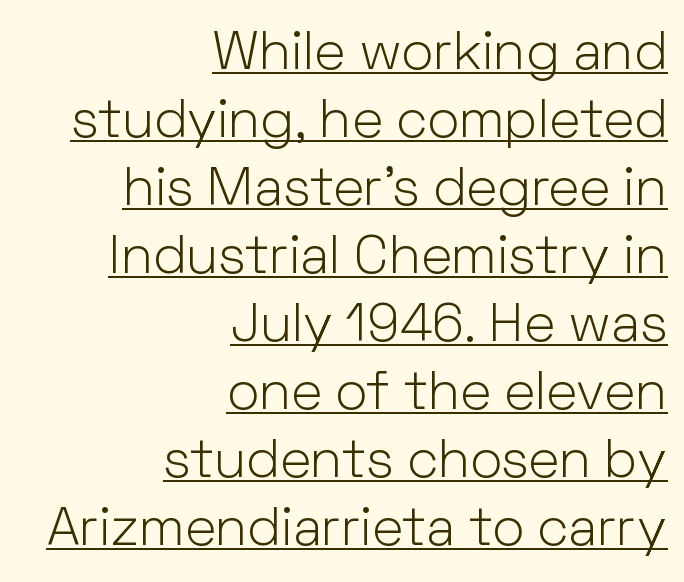
The letters look calm and open, with moderate or lighter stems. Normally led — the rows are evenly, conventionally spaced. This sample has the flowing, uneven cadence of proportional lettering. Is this a sans? Yes — the strokes have no serifs.
